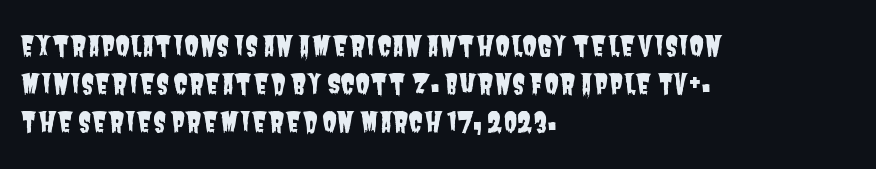
Short note: letters normally spaced. Is the block centered? No — it sits flush against the left margin. Is there much room between lines? A standard amount, neither cramped nor airy. Rule under the text: the space is simply empty.
